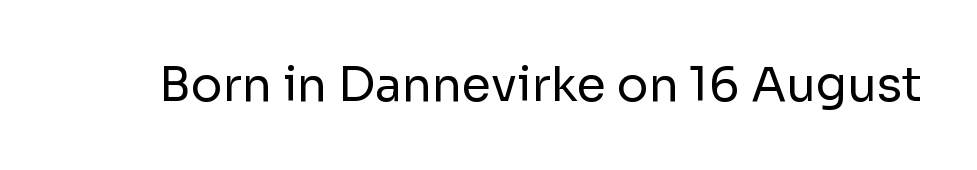
Check under the words: just untouched page. Compared with typical body copy, the letter spacing here is the same. A typesetter would call this proportional, since set widths differ per character. Vertical stems look standard width or narrower in stroke.
